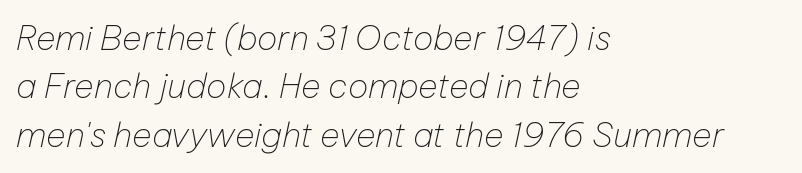
The image shows 34 px thin type, italic (leaning right); set left-aligned, normal line spacing (1.42x), normal letter spacing, not underlined; low stroke contrast and a medium x-height.
